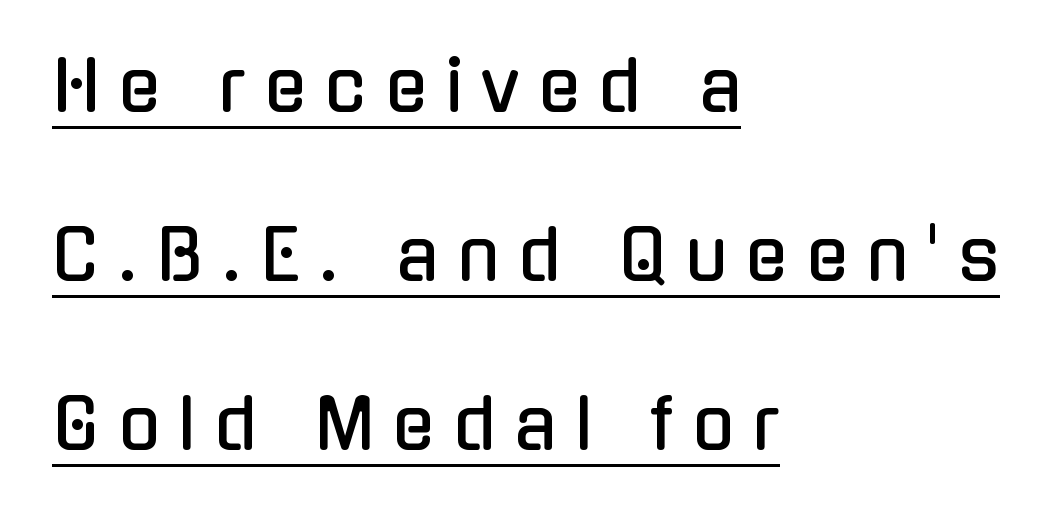
The image shows 69 px condensed sans-serif type, upright; set left-aligned, loose line spacing (2.45x), unusually wide letter spacing (+0.27 em), underlined; low stroke contrast and a medium x-height.
